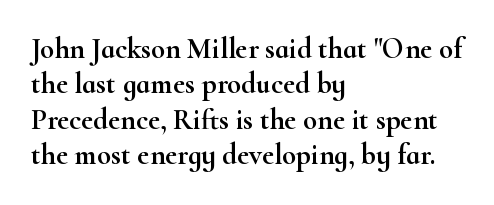
Each line starts at the same left margin while the right side varies. Students, note that the glyphs here touch the page at normal intervals. Do the characters align in a grid? No, the font is proportional. This is roman type, the default non-slanted kind. This rendering features lettering with no underline. The designer went with a serif here, giving each stem small feet.
